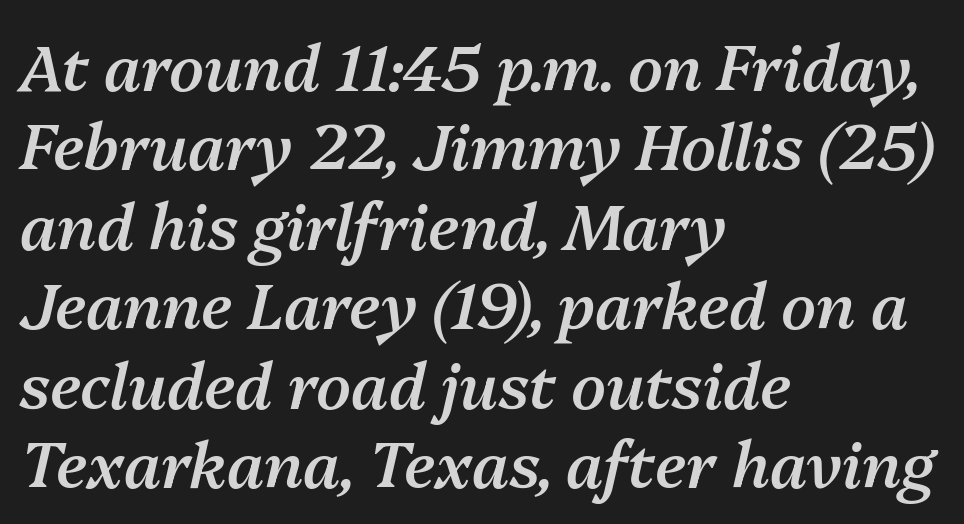
Q: Is the text bold? A: Semi-bold.
Q: Is the text italic (slanted)? A: Yes, it leans right by about 13 degrees.
Q: Is the text underlined? A: No.
Q: How is the paragraph aligned? A: Left-aligned.
Q: Is the spacing between letters normal or unusually wide? A: Normal.
Q: Is the spacing between lines tight, normal or loose? A: Normal.
Q: Width (condensed, normal, or wide)? A: Normal.
Q: Stroke contrast? A: Medium.
Q: x-height? A: Medium.
Q: Monospaced? A: No.
